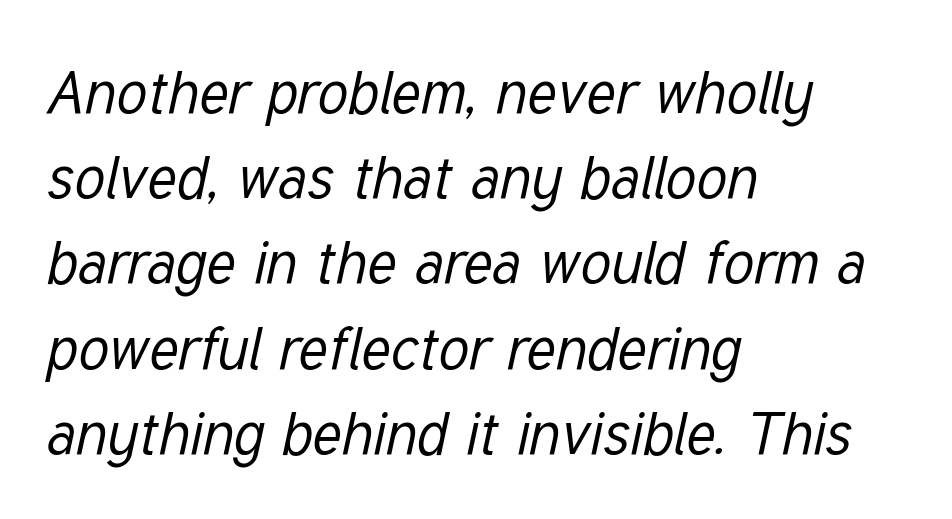
{"italic": "yes", "lean": "right", "slant_degrees": 12, "bold": "no", "weight": "regular", "width": "condensed", "stroke_contrast": "low", "x_height": "medium", "monospaced": "no", "underline": "no", "align": "left", "line_spacing": "normal", "line_spacing_ratio": 1.42, "letter_spacing": "normal", "letter_spacing_em": 0.0, "glyph_px": 60}
